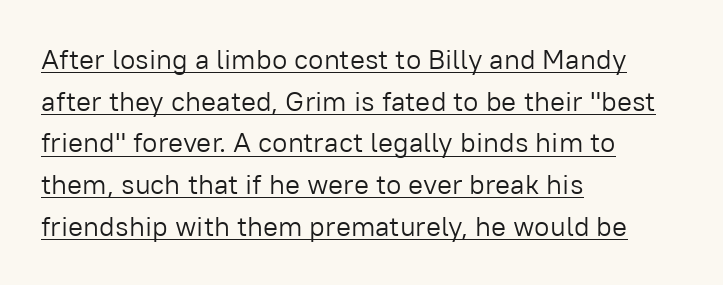
The image shows 28 px light sans-serif type, upright; set left-aligned, normal line spacing (1.49x), normal letter spacing, underlined; low stroke contrast and a medium x-height.
